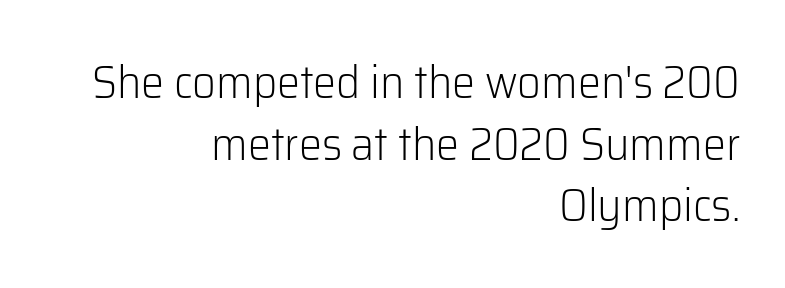
{"serif": "no", "italic": "no", "bold": "no", "weight": "light", "width": "normal", "stroke_contrast": "low", "x_height": "medium", "monospaced": "no", "underline": "no", "align": "right", "line_spacing": "normal", "line_spacing_ratio": 1.34, "letter_spacing": "normal", "letter_spacing_em": 0.0, "glyph_px": 46}
